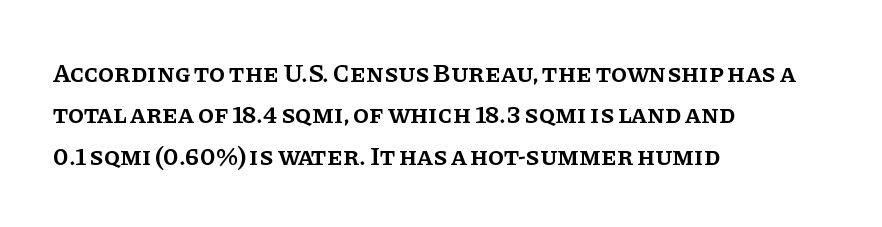
{"italic": "no", "bold": "semi", "underline": "no", "align": "left", "line_spacing": "normal", "line_spacing_ratio": 1.59, "letter_spacing": "normal", "letter_spacing_em": 0.0, "glyph_px": 26}
